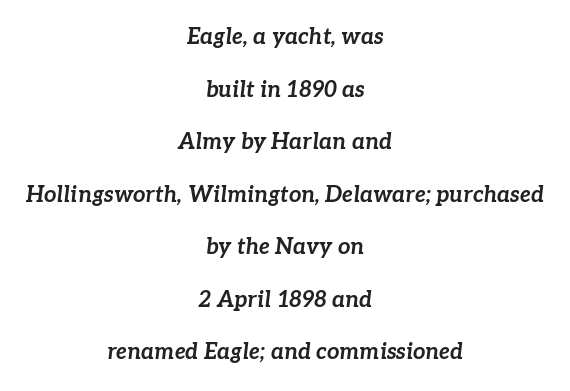
The image shows 22 px bold type, italic (leaning right); set centered, loose line spacing (2.39x), normal letter spacing, not underlined.
